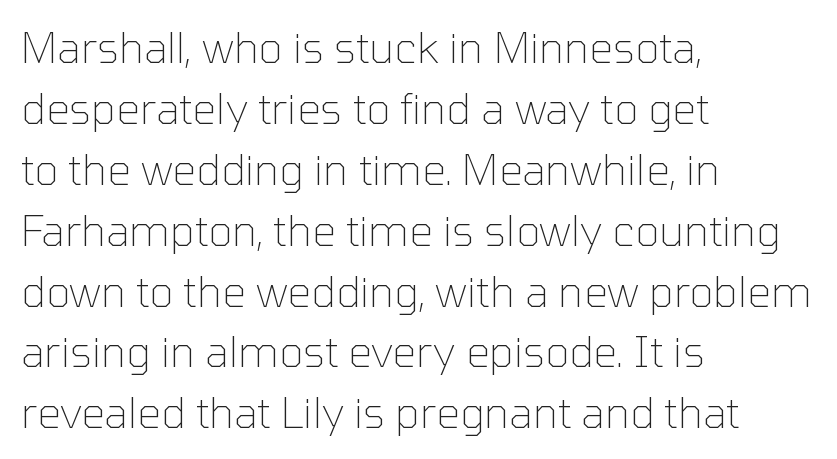
{"serif": "no", "italic": "no", "bold": "no", "weight": "thin", "width": "normal", "stroke_contrast": "low", "x_height": "medium", "monospaced": "no", "underline": "no", "align": "left", "line_spacing": "normal", "line_spacing_ratio": 1.45, "letter_spacing": "normal", "letter_spacing_em": 0.0, "glyph_px": 42}
